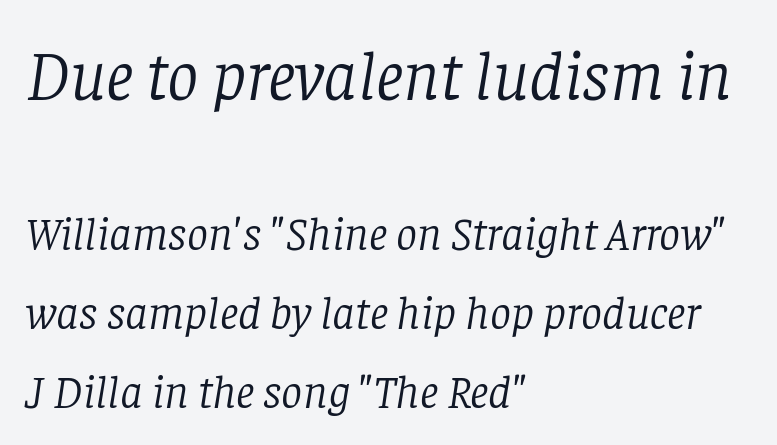
{"serif": "yes", "italic": "yes", "lean": "right", "slant_degrees": 8, "bold": "no", "weight": "light", "width": "normal", "stroke_contrast": "low", "x_height": "large", "monospaced": "no", "underline": "no", "align": "left", "line_spacing": "normal", "line_spacing_ratio": 1.68, "letter_spacing": "normal", "letter_spacing_em": 0.0, "larger_block": "first", "size_ratio": 1.49, "glyph_px": 70}
